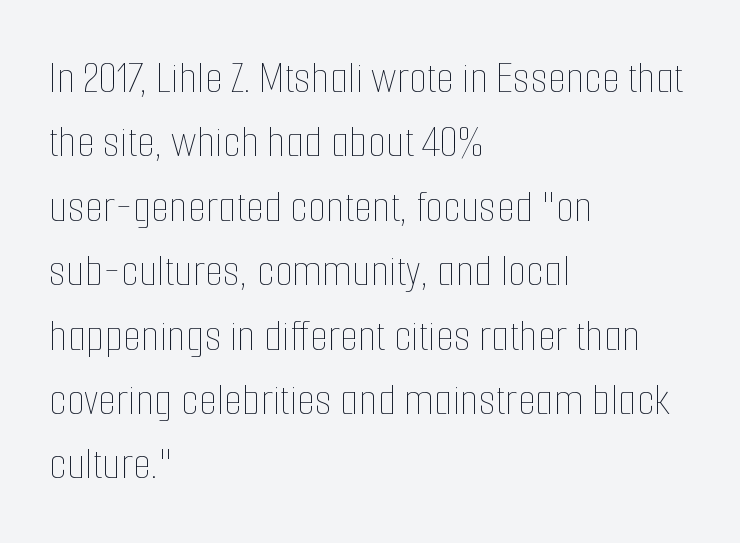
Each line starts at the same left margin while the right side varies. Italic? Not at all — the glyphs are vertical. Is this a fixed-width face? No — the glyphs have proportional, varying widths. Words float on clear page, feet unadorned. Ink coverage per letter is moderate at most.
